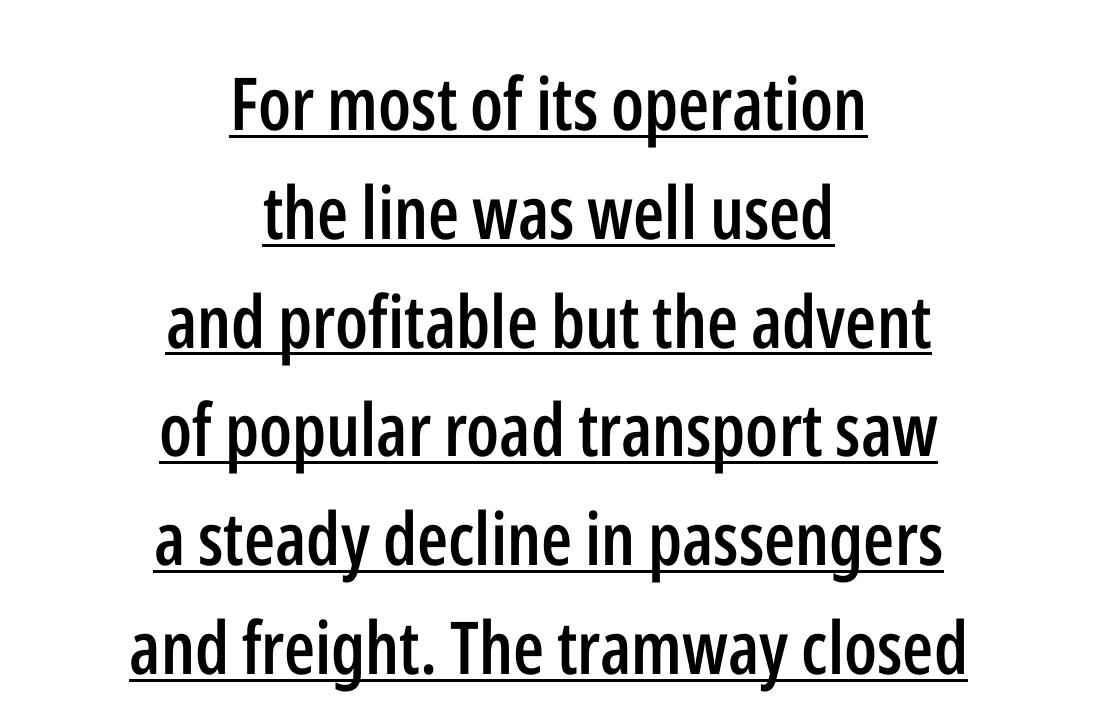
The image shows 73 px semibold, condensed sans-serif type, upright; set centered, normal line spacing (1.49x), normal letter spacing, underlined; low stroke contrast and a medium x-height.
